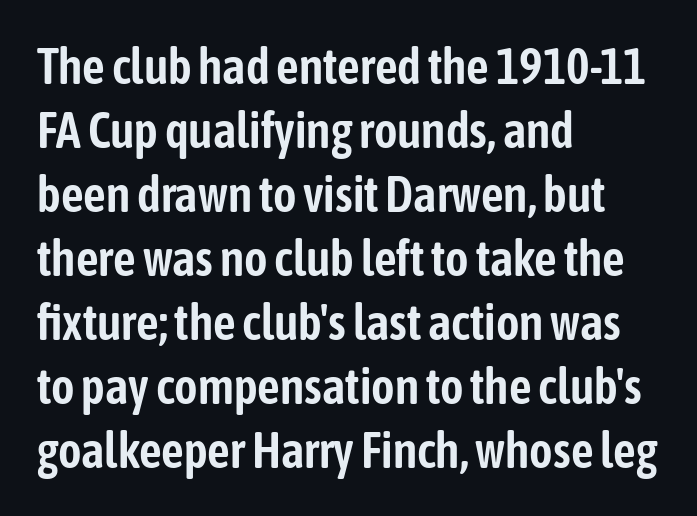
Q: Is the text italic (slanted)? A: No, it is upright.
Q: Is the typeface a serif or a sans-serif typeface? A: Sans-serif.
Q: Is the text underlined? A: No.
Q: How is the paragraph aligned? A: Left-aligned.
Q: Is the spacing between letters normal or unusually wide? A: Normal.
Q: Is the spacing between lines tight, normal or loose? A: Normal.
Q: Width (condensed, normal, or wide)? A: Condensed.
Q: Stroke contrast? A: Low.
Q: x-height? A: Medium.
Q: Monospaced? A: No.
